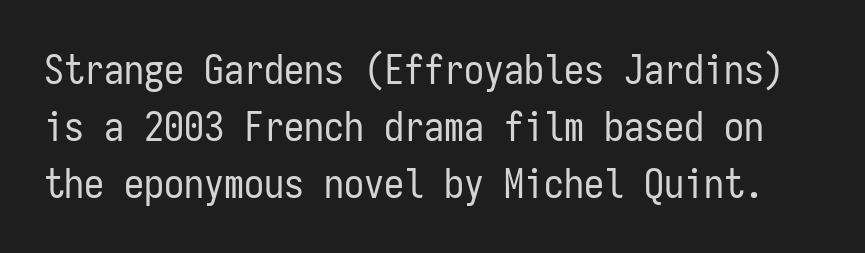
Looks like terminal output: every glyph gets an equal slot. Characters follow at the spacing the type designer built in. Caption: face not bold, strokes unweighted. These lines are composed in type without serifs. Does the lettering tilt? It doesn't — this is upright. Plain, unruled lines of type.
